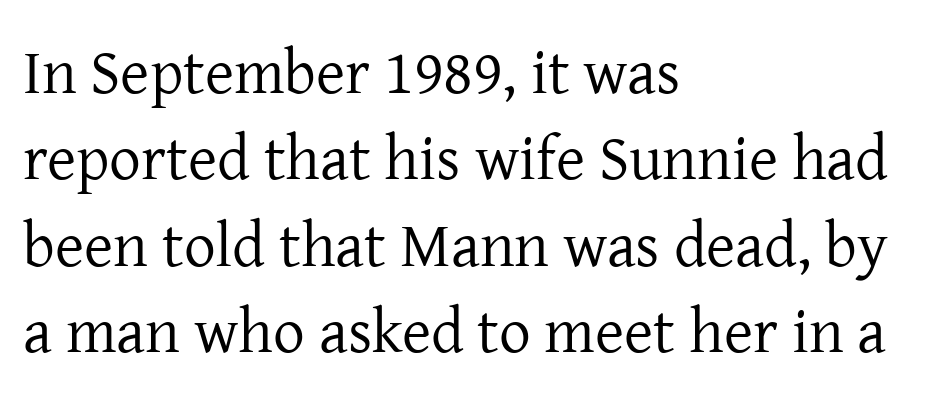
{"serif": "yes", "italic": "no", "bold": "no", "weight": "regular", "width": "normal", "stroke_contrast": "low", "x_height": "medium", "monospaced": "no", "underline": "no", "align": "left", "line_spacing": "normal", "line_spacing_ratio": 1.37, "letter_spacing": "normal", "letter_spacing_em": 0.0, "glyph_px": 63}
